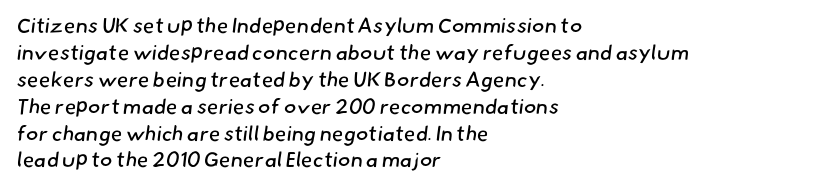
{"bold": "no", "underline": "no", "align": "left", "line_spacing": "normal", "line_spacing_ratio": 1.28, "letter_spacing": "normal", "letter_spacing_em": 0.0, "glyph_px": 21}
